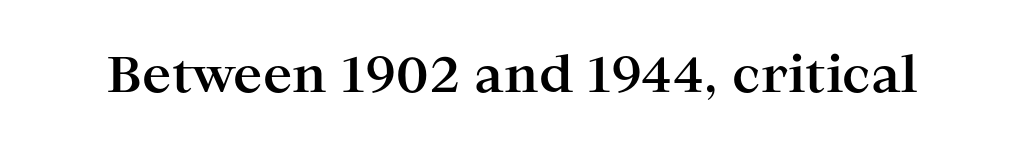
{"serif": "yes", "italic": "no", "bold": "yes", "weight": "bold", "width": "wide", "stroke_contrast": "high", "x_height": "medium", "monospaced": "no", "underline": "no", "letter_spacing": "normal", "letter_spacing_em": 0.0, "glyph_px": 49}
